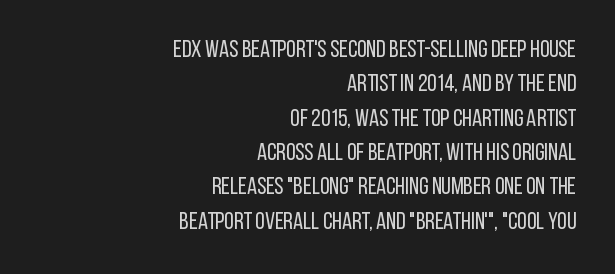
The image shows 24 px text type, upright; set right-aligned, normal line spacing (1.43x), normal letter spacing, not underlined.
